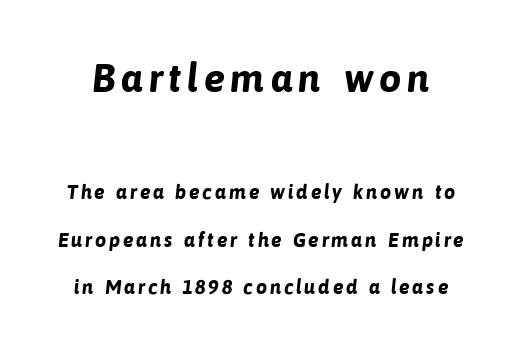
Leading is clearly above the norm, producing a sparse column. Here the designer chose a conventional face with non-uniform glyph widths. The characters display no serif detailing; their extremities are plain. Look at the glyph heights: the upper group is clearly the bigger setting. Glance below the letters and you will spot only blank space. Emphasis by weight is at full strength: bold.
